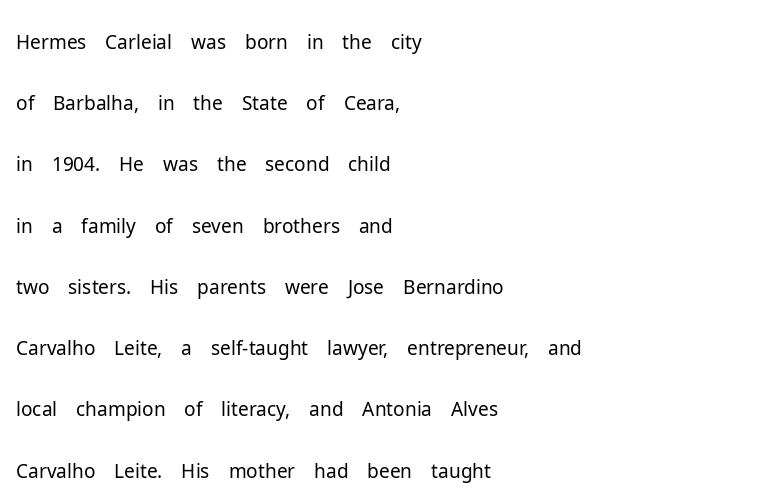
Q: Is the text bold? A: No.
Q: Is the text italic (slanted)? A: No, it is upright.
Q: Is the typeface a serif or a sans-serif typeface? A: Sans-serif.
Q: Is the text underlined? A: No.
Q: How is the paragraph aligned? A: Left-aligned.
Q: Is the spacing between letters normal or unusually wide? A: Normal.
Q: Is the spacing between lines tight, normal or loose? A: Normal.
Q: Width (condensed, normal, or wide)? A: Normal.
Q: Stroke contrast? A: Low.
Q: x-height? A: Medium.
Q: Monospaced? A: No.
